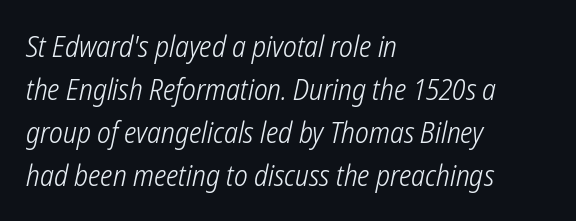
The image shows 29 px light, condensed sans-serif type; set left-aligned, normal line spacing (1.48x), normal letter spacing, not underlined; low stroke contrast and a medium x-height.
